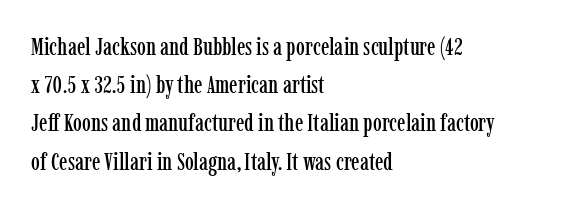
{"italic": "no", "underline": "no", "align": "left", "line_spacing": "normal", "line_spacing_ratio": 1.53, "letter_spacing": "normal", "letter_spacing_em": 0.0, "glyph_px": 25}
